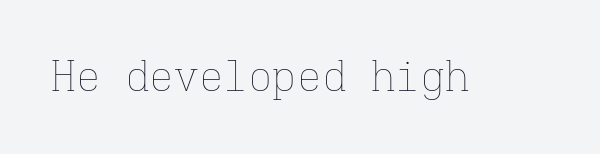
The image shows 41 px thin type, upright, monospaced; set normal letter spacing, not underlined; low stroke contrast and a medium x-height.
